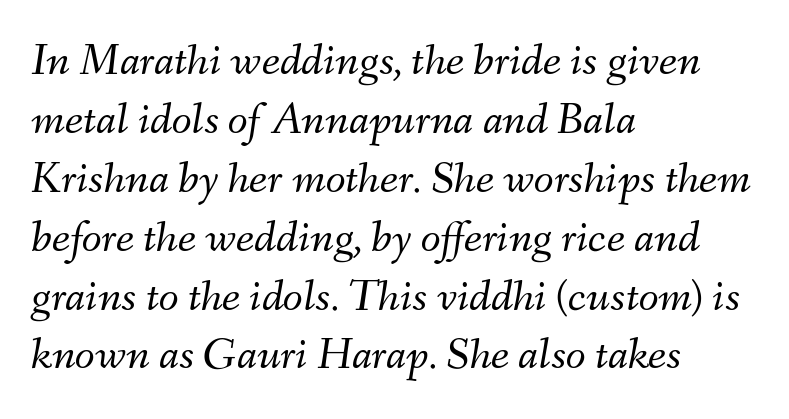
Normally led — the rows are evenly, conventionally spaced. These glyphs show unthickened strokes, regular width or finer. These lines were composed using italics. The paragraph shown leans on its left margin. This sample has the flowing, uneven cadence of proportional lettering.
